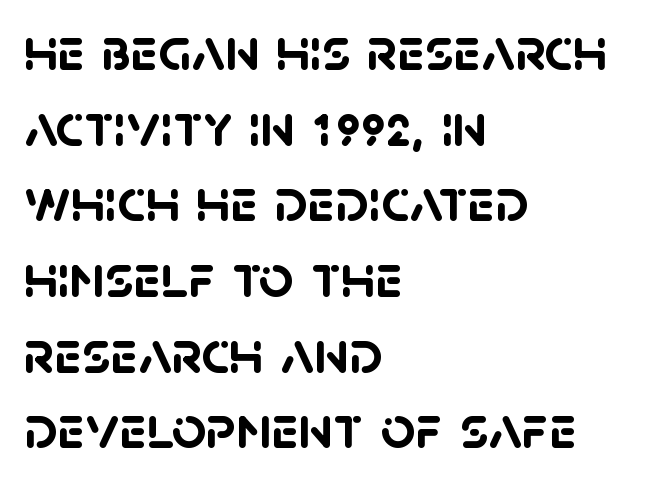
{"serif": "no", "bold": "yes", "weight": "semibold", "width": "normal", "stroke_contrast": "low", "x_height": "large", "monospaced": "no", "underline": "no", "align": "left", "line_spacing_ratio": 1.24, "letter_spacing": "normal", "letter_spacing_em": 0.0, "glyph_px": 61}
